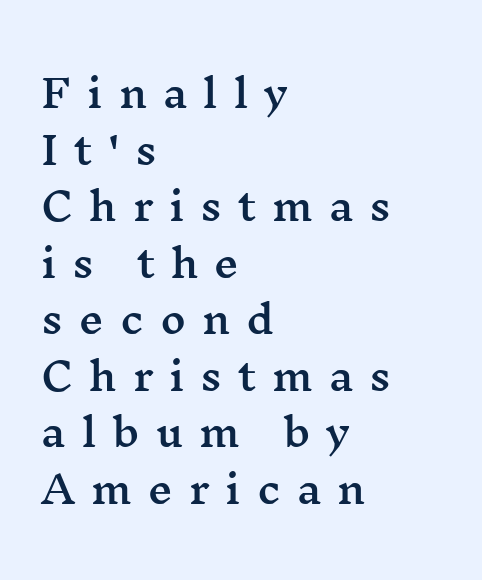
Q: Is the text italic (slanted)? A: No, it is upright.
Q: Is the typeface a serif or a sans-serif typeface? A: Serif.
Q: Is the text underlined? A: No.
Q: How is the paragraph aligned? A: Left-aligned.
Q: Is the spacing between letters normal or unusually wide? A: Unusually wide.
Q: Is the spacing between lines tight, normal or loose? A: Normal.
Q: Width (condensed, normal, or wide)? A: Wide.
Q: Stroke contrast? A: Medium.
Q: x-height? A: Medium.
Q: Monospaced? A: No.
